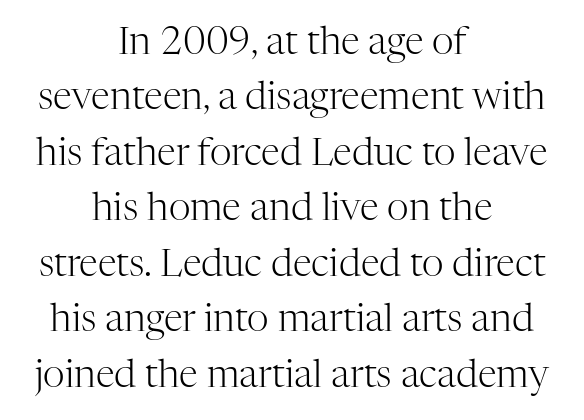
Each row of text sits above clean, open space. Alignment: centered. Proportional: the letters do not fall into vertical columns. Horizontal bands of white between lines are of average thickness. This is roman type, the default non-slanted kind. This reads as an unemphasized weight, regular at the heaviest.
